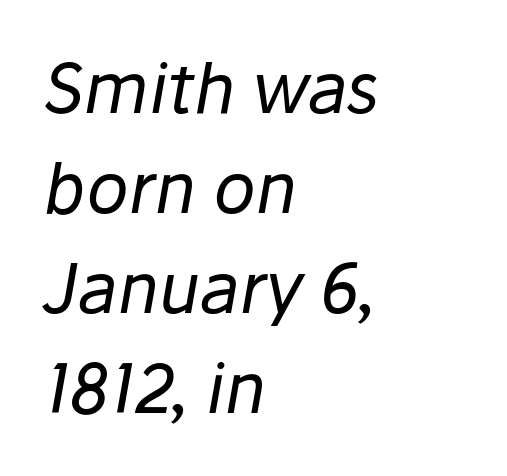
{"italic": "yes", "lean": "right", "slant_degrees": 10, "bold": "no", "weight": "regular", "width": "normal", "stroke_contrast": "low", "x_height": "medium", "monospaced": "no", "underline": "no", "align": "left", "line_spacing": "normal", "line_spacing_ratio": 1.45, "letter_spacing": "normal", "letter_spacing_em": 0.0, "glyph_px": 69}
